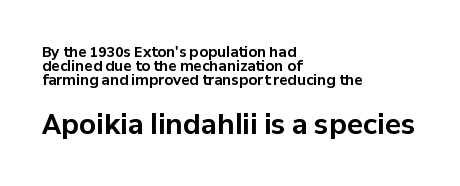
{"italic": "no", "bold": "yes", "underline": "no", "align": "left", "line_spacing": "tight", "line_spacing_ratio": 1.01, "letter_spacing": "normal", "letter_spacing_em": 0.0, "larger_block": "second", "size_ratio": 1.93, "glyph_px": 27}
